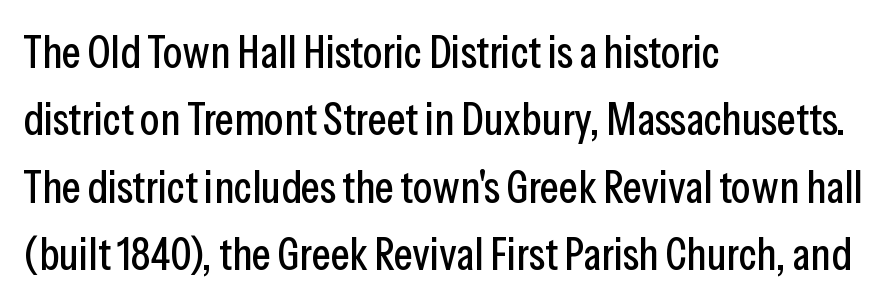
The image shows 45 px condensed sans-serif type, upright; set left-aligned, normal line spacing (1.5x), normal letter spacing, not underlined; low stroke contrast and a medium x-height.
